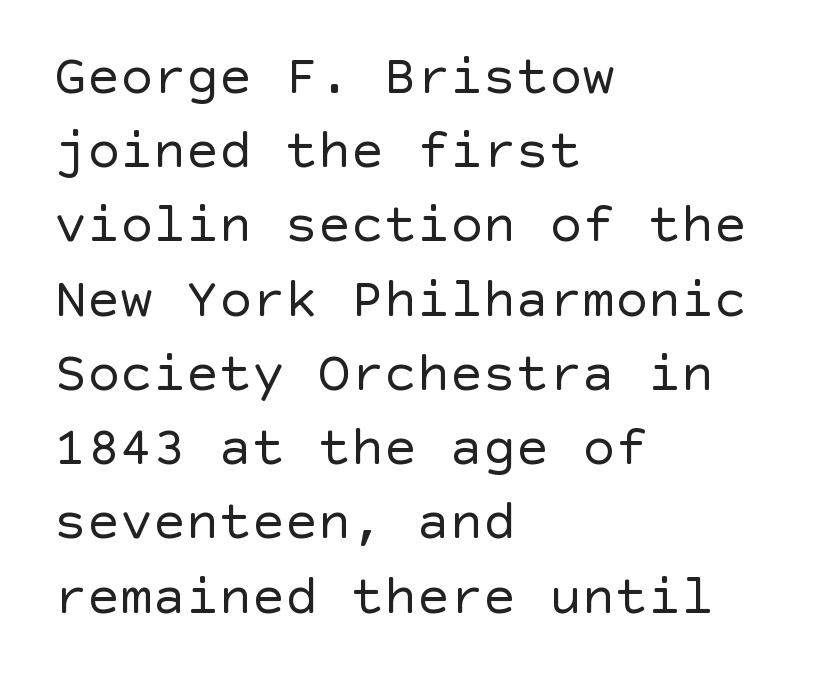
When letters stand straight like this, we call the style roman or upright. Where is the straight margin? On the left. Glyph-to-glyph distance matches everyday printed text. Glance below the letters and you will spot only blank space. Note: no serifs on the glyphs. The space between consecutive lines is moderate.
